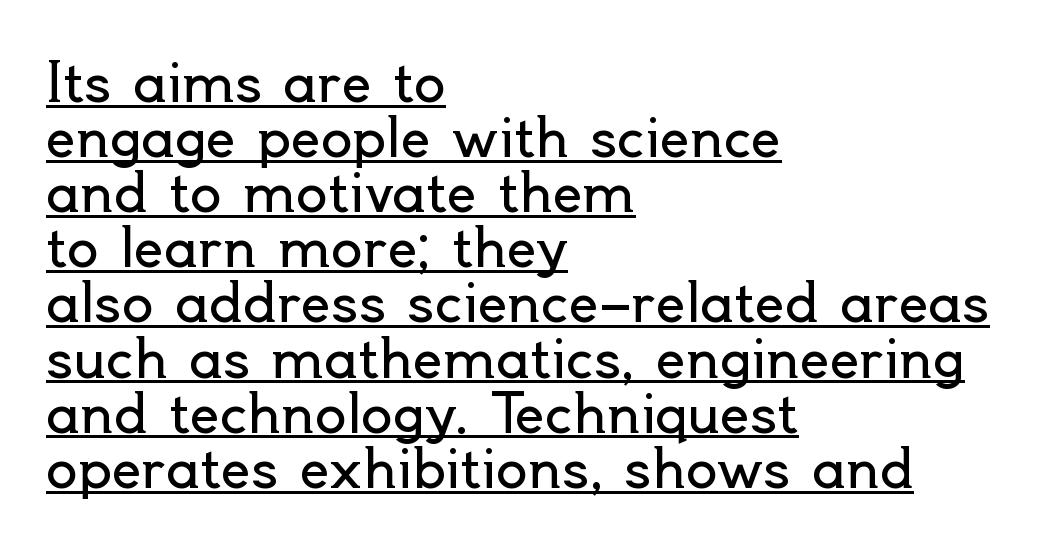
{"serif": "no", "italic": "no", "bold": "no", "weight": "regular", "width": "normal", "x_height": "small", "monospaced": "no", "underline": "yes", "align": "left", "line_spacing": "tight", "line_spacing_ratio": 1.04, "letter_spacing": "normal", "letter_spacing_em": 0.0, "glyph_px": 53}
